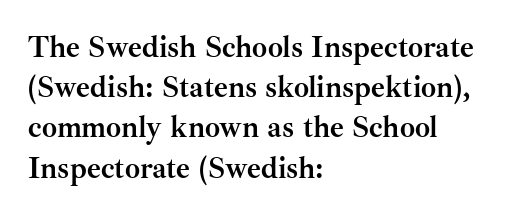
Quick note: interline space is typical. The baseline area is clear. Posture: straight, roman, zero tilt. What weight is shown? A full bold with thick strokes. Serif or sans? Serif — the stroke terminals have little feet. Do the characters align in a grid? No, the font is proportional.
